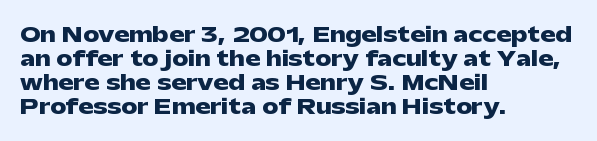
Posture: upright roman. Between one letter and the next there's only the usual sliver of space. Layout note: lines flush left. Clear beneath every line of the passage. The characters look thick and weighty, a clear bold.
